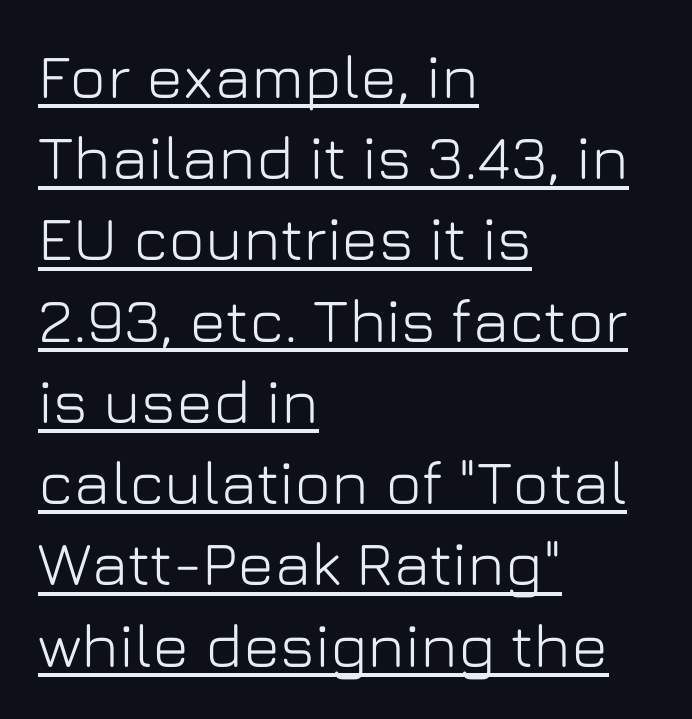
You can tell it's not italic because the verticals are truly vertical. Typographically, this falls in the sans-serif category. These lines are rendered in a variable-pitch font. The rendering uses a moderate line-height, typical for paragraphs. The glyphs are accompanied by a horizontal stroke just below them. The setting favours the left margin, as ordinary paragraphs usually do.
